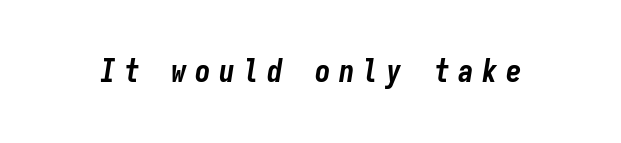
A typesetter would call this monospace, since all characters share one set width. Pretty heavy lettering here — definitely bold. When letters slant like this, we call the style italic. Someone cranked the tracking dial way up on this one. Words float on clear page, feet unadorned.
